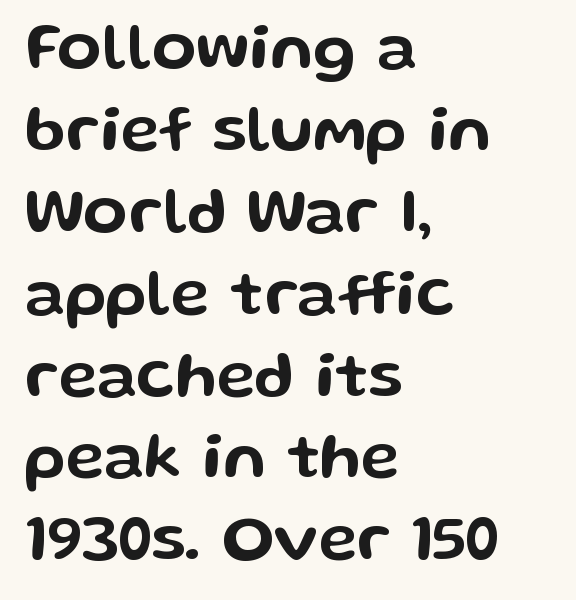
The image shows 65 px wide sans-serif type, upright; set left-aligned, normal line spacing (1.26x), normal letter spacing, not underlined; low stroke contrast and a medium x-height.
